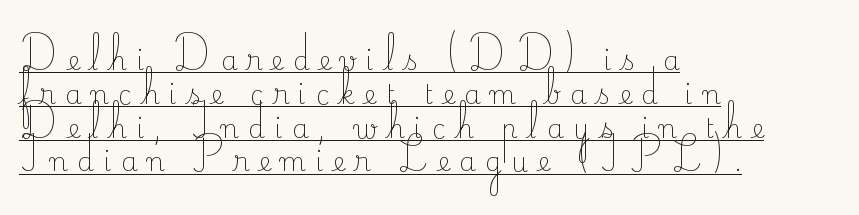
The image shows 26 px text type, upright; set left-aligned, normal line spacing (1.3x), unusually wide letter spacing (+0.38 em), underlined.
